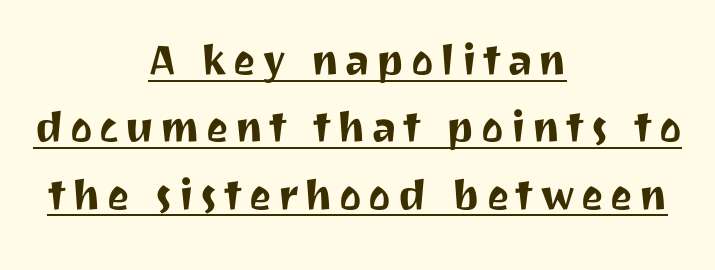
The lines in this sample share a center point and differ in where they start and stop. A roman cut, with each character standing at attention. Varying glyph widths throughout — classic text-font behaviour. Serif or sans? Sans — the stroke terminals are bare.
